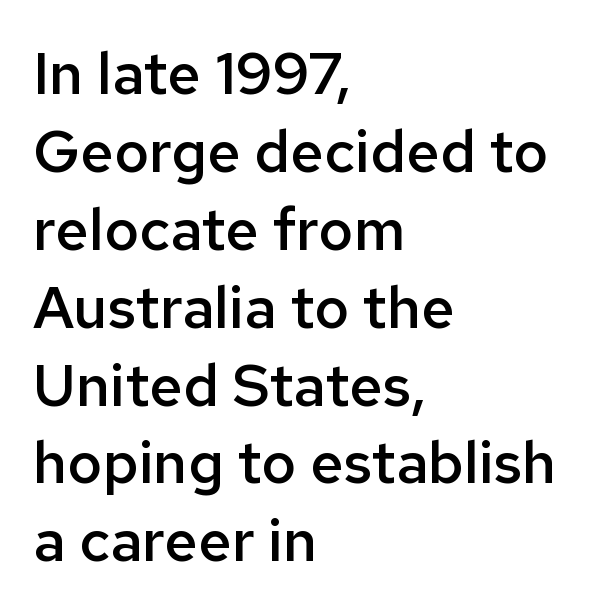
{"serif": "no", "italic": "no", "bold": "semi", "weight": "semibold", "width": "normal", "stroke_contrast": "low", "x_height": "medium", "monospaced": "no", "underline": "no", "align": "left", "line_spacing": "normal", "line_spacing_ratio": 1.32, "letter_spacing": "normal", "letter_spacing_em": 0.0, "glyph_px": 59}
